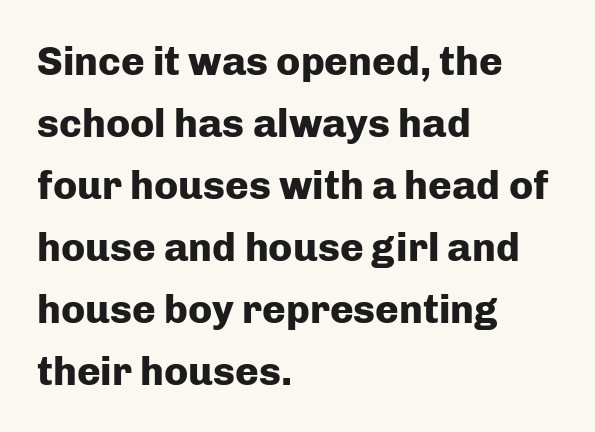
Q: Is the text bold? A: Yes.
Q: Is the text italic (slanted)? A: No, it is upright.
Q: Is the typeface a serif or a sans-serif typeface? A: Sans-serif.
Q: Is the text underlined? A: No.
Q: How is the paragraph aligned? A: Left-aligned.
Q: Is the spacing between letters normal or unusually wide? A: Normal.
Q: Is the spacing between lines tight, normal or loose? A: Normal.
Q: Width (condensed, normal, or wide)? A: Normal.
Q: Stroke contrast? A: Low.
Q: x-height? A: Medium.
Q: Monospaced? A: No.
